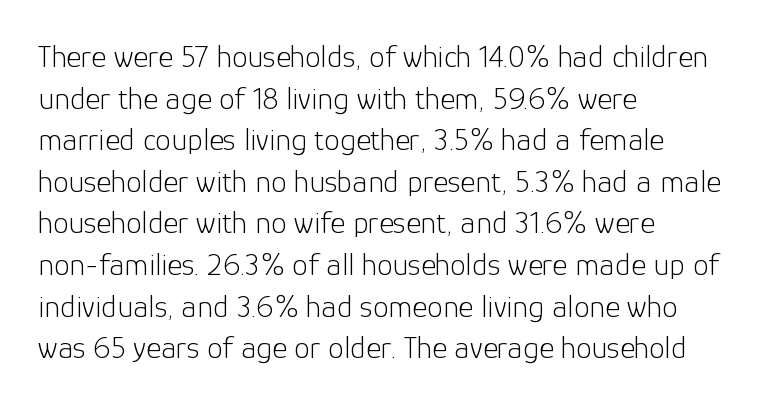
{"serif": "no", "italic": "no", "bold": "no", "weight": "light", "width": "normal", "stroke_contrast": "low", "x_height": "medium", "monospaced": "no", "underline": "no", "align": "left", "line_spacing": "normal", "line_spacing_ratio": 1.3, "letter_spacing": "normal", "letter_spacing_em": 0.0, "glyph_px": 32}
